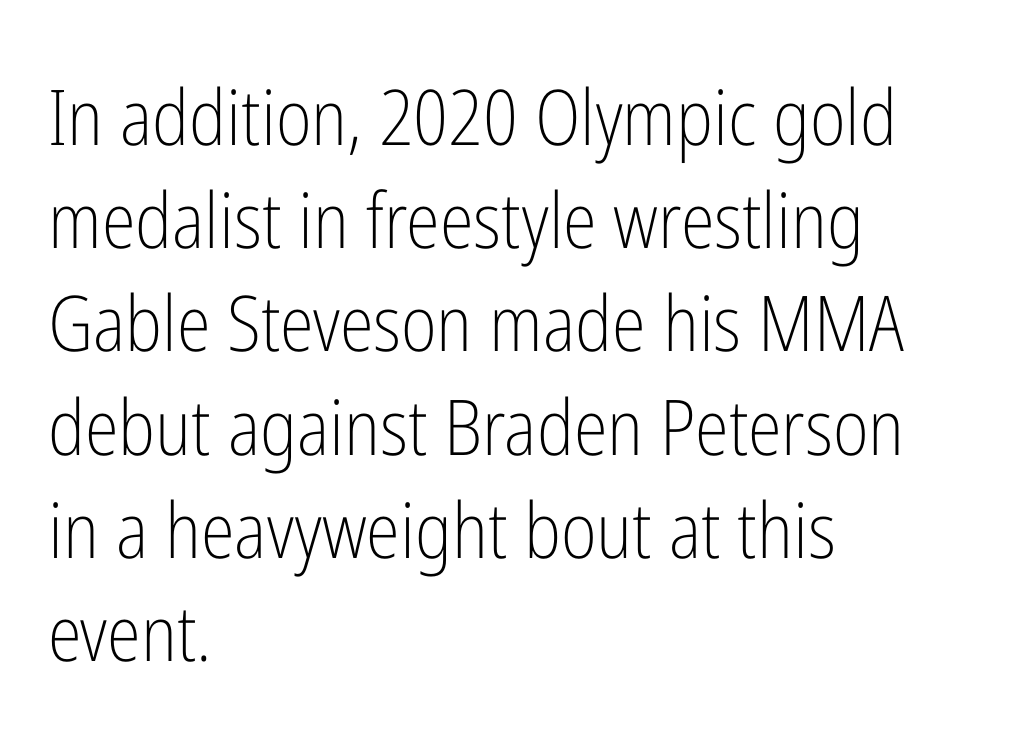
The image shows 77 px light, condensed sans-serif type, upright; set left-aligned, normal line spacing (1.34x), normal letter spacing, not underlined; low stroke contrast and a medium x-height.
